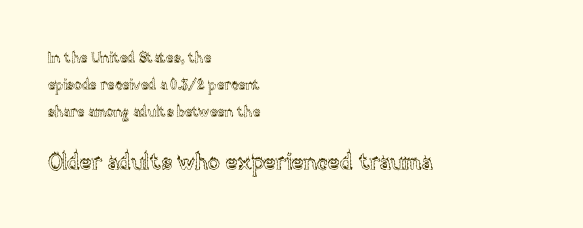
What's the leading like? Stretched, with rows far apart. The words here are not underlined. Ascenders rise straight up at ninety degrees. The rendering keeps characters at their native spacing.
